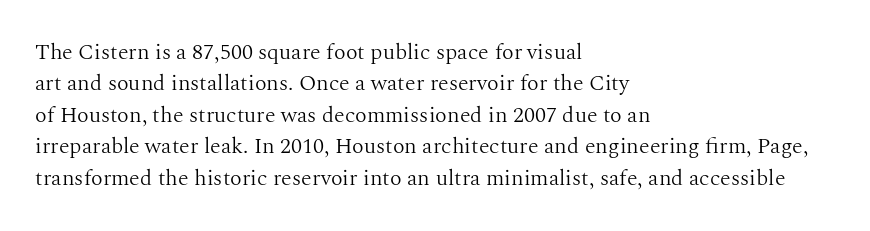
The image shows 22 px text type, upright; set left-aligned, normal line spacing (1.43x), normal letter spacing, not underlined.
